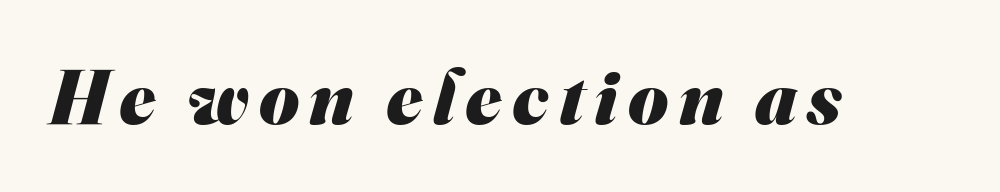
{"serif": "no", "bold": "yes", "weight": "heavy", "width": "normal", "stroke_contrast": "medium", "x_height": "small", "monospaced": "no", "underline": "no", "glyph_px": 77}
